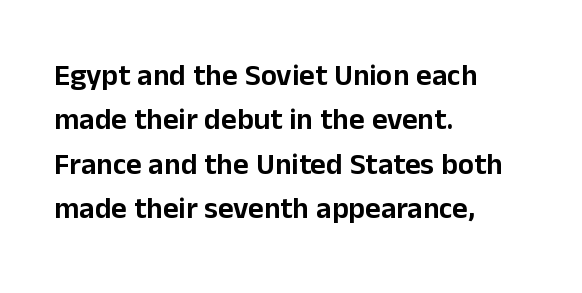
The image shows 30 px sans-serif type, upright; set left-aligned, normal line spacing (1.48x), normal letter spacing, not underlined; low stroke contrast and a medium x-height.
